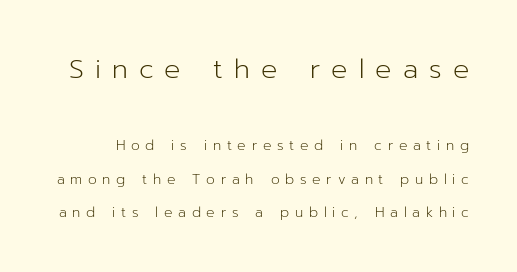
The image shows 27 px text type, upright; set loose line spacing (2.39x), unusually wide letter spacing (+0.41 em), not underlined; the first (top) block is 1.93x larger.
